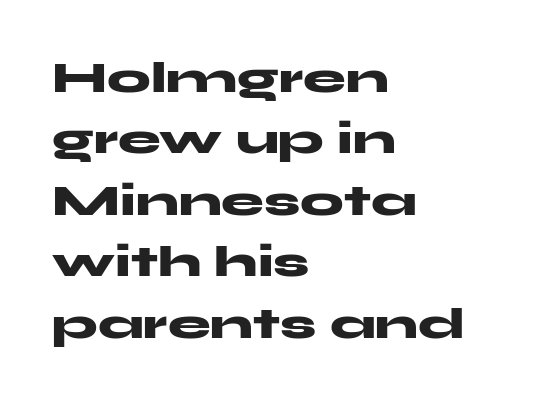
One-word summary of the alignment: left. This block has exactly the height ordinary leading produces. The rendering keeps characters at their native spacing. It's the straight-up-and-down kind of type. To sum up the face: it is a sans, with no serifs.
